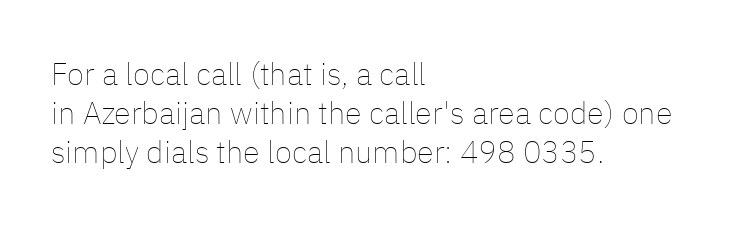
Ink coverage per letter is moderate at most. Is the block centered? No — it sits flush against the left margin. The gap between lines stays unmarked. The typography opts for an upright posture over an oblique one.
